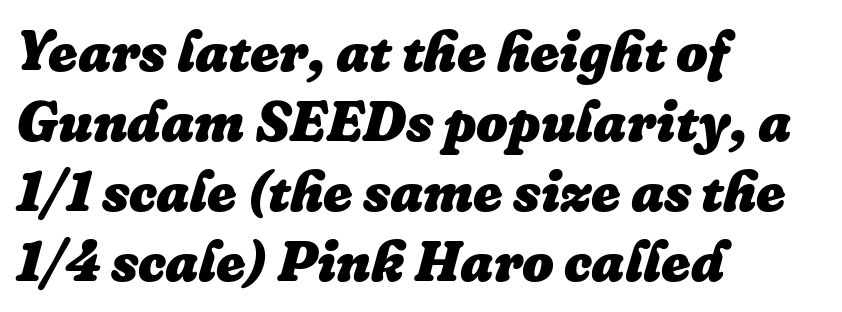
{"italic": "yes", "lean": "right", "slant_degrees": 16, "bold": "yes", "weight": "heavy", "width": "normal", "stroke_contrast": "low", "x_height": "medium", "monospaced": "no", "underline": "no", "align": "left", "line_spacing": "normal", "line_spacing_ratio": 1.25, "letter_spacing": "normal", "letter_spacing_em": 0.0, "glyph_px": 56}
